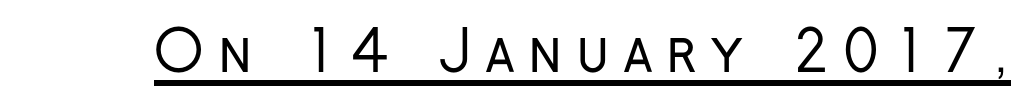
Q: Is the text bold? A: No.
Q: Is the text italic (slanted)? A: No, it is upright.
Q: Is the typeface a serif or a sans-serif typeface? A: Sans-serif.
Q: Is the text underlined? A: Yes.
Q: Is the spacing between letters normal or unusually wide? A: Unusually wide.
Q: Width (condensed, normal, or wide)? A: Condensed.
Q: Stroke contrast? A: Low.
Q: x-height? A: Medium.
Q: Monospaced? A: No.
